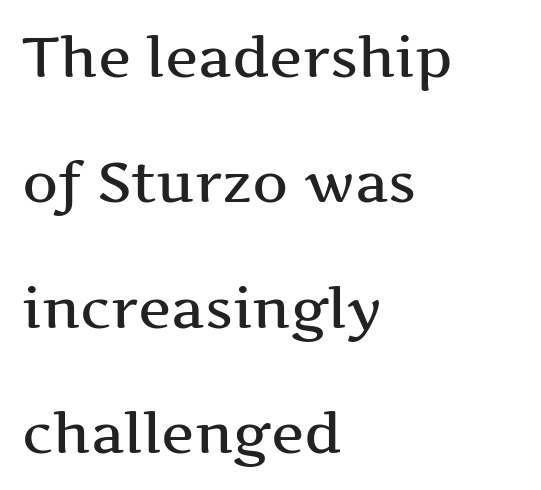
{"serif": "yes", "italic": "no", "width": "wide", "stroke_contrast": "medium", "x_height": "medium", "monospaced": "no", "underline": "no", "align": "left", "line_spacing": "loose", "line_spacing_ratio": 2.24, "letter_spacing": "normal", "letter_spacing_em": 0.0, "glyph_px": 56}
